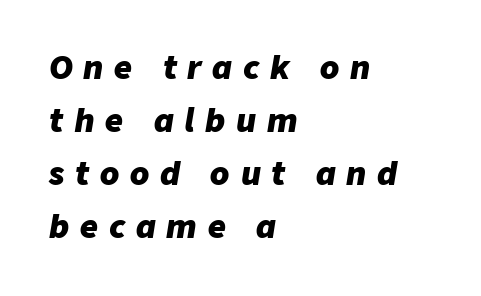
{"italic": "yes", "lean": "right", "slant_degrees": 9, "bold": "yes", "weight": "heavy", "width": "normal", "stroke_contrast": "low", "x_height": "medium", "monospaced": "no", "underline": "no", "align": "left", "line_spacing_ratio": 1.71, "letter_spacing": "wide", "letter_spacing_em": 0.35, "glyph_px": 31}
